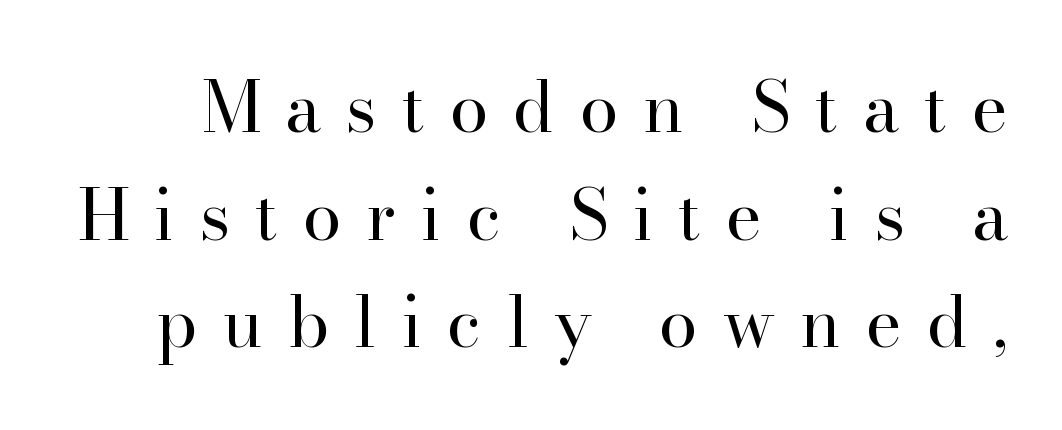
{"serif": "yes", "italic": "no", "bold": "no", "weight": "regular", "width": "normal", "stroke_contrast": "high", "x_height": "small", "monospaced": "no", "underline": "no", "line_spacing": "normal", "line_spacing_ratio": 1.56, "letter_spacing": "wide", "letter_spacing_em": 0.36, "glyph_px": 69}
